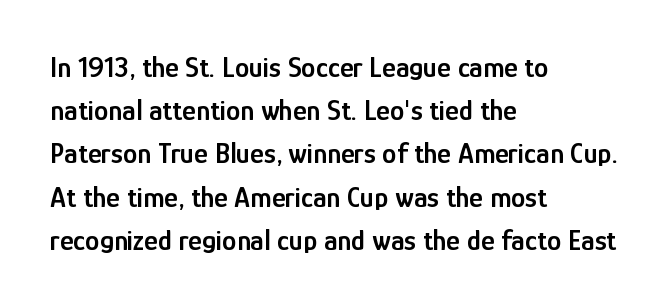
{"serif": "no", "italic": "no", "bold": "semi", "weight": "semibold", "width": "condensed", "stroke_contrast": "low", "x_height": "medium", "monospaced": "no", "underline": "no", "align": "left", "line_spacing": "normal", "line_spacing_ratio": 1.49, "letter_spacing": "normal", "letter_spacing_em": 0.0, "glyph_px": 29}
